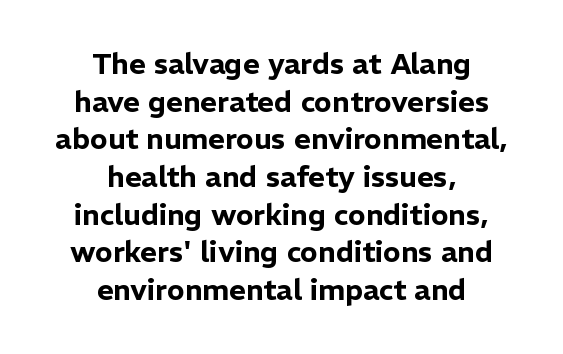
Q: Is the text italic (slanted)? A: No, it is upright.
Q: Is the typeface a serif or a sans-serif typeface? A: Sans-serif.
Q: Is the text underlined? A: No.
Q: How is the paragraph aligned? A: Centered.
Q: Is the spacing between letters normal or unusually wide? A: Normal.
Q: Is the spacing between lines tight, normal or loose? A: Normal.
Q: Width (condensed, normal, or wide)? A: Normal.
Q: Stroke contrast? A: Low.
Q: x-height? A: Medium.
Q: Monospaced? A: No.
